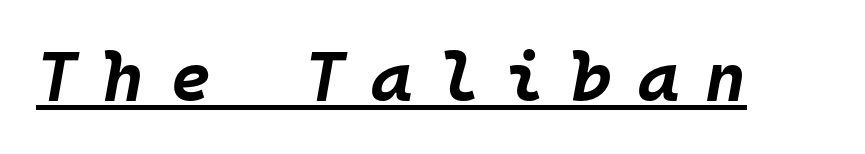
Q: Is the text bold? A: Yes.
Q: Is the text italic (slanted)? A: Yes, it leans right by about 10 degrees.
Q: Is the text underlined? A: Yes.
Q: Is the spacing between letters normal or unusually wide? A: Unusually wide.
Q: Width (condensed, normal, or wide)? A: Normal.
Q: Stroke contrast? A: Low.
Q: x-height? A: Large.
Q: Monospaced? A: Yes.
